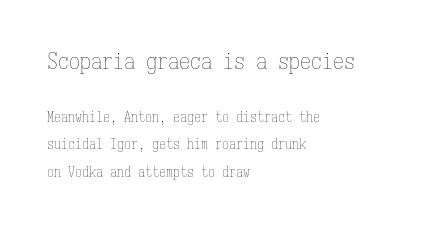
The image shows 22 px text type, upright; set left-aligned, loose line spacing (1.96x), normal letter spacing, not underlined; the first (top) block is 1.57x larger.
